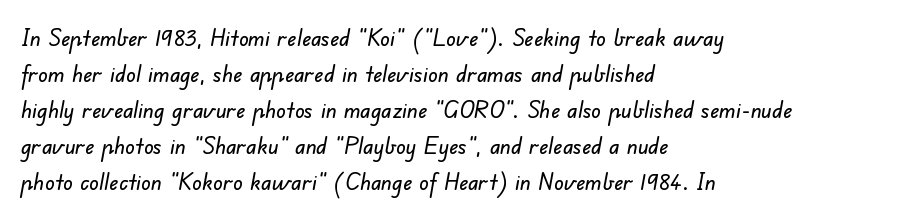
Q: Is the text underlined? A: No.
Q: How is the paragraph aligned? A: Left-aligned.
Q: Is the spacing between letters normal or unusually wide? A: Normal.
Q: Is the spacing between lines tight, normal or loose? A: Normal.
